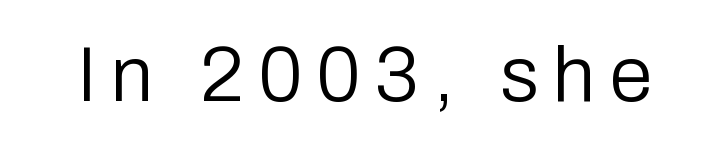
Q: Is the text bold? A: No.
Q: Is the text italic (slanted)? A: No, it is upright.
Q: Is the typeface a serif or a sans-serif typeface? A: Sans-serif.
Q: Is the text underlined? A: No.
Q: Width (condensed, normal, or wide)? A: Normal.
Q: Stroke contrast? A: Low.
Q: x-height? A: Medium.
Q: Monospaced? A: No.
